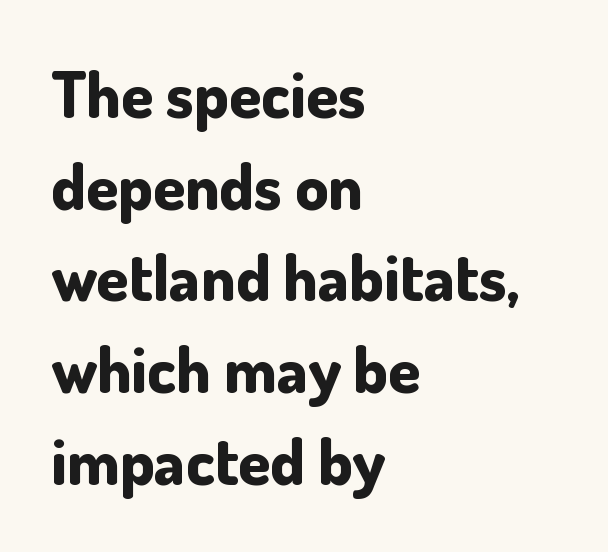
Layout note: lines flush left. Each new line begins a customary step beneath the previous one. Rule under the text: the space is simply empty. Is the type bold? Yes — the strokes are clearly thick and heavy.
